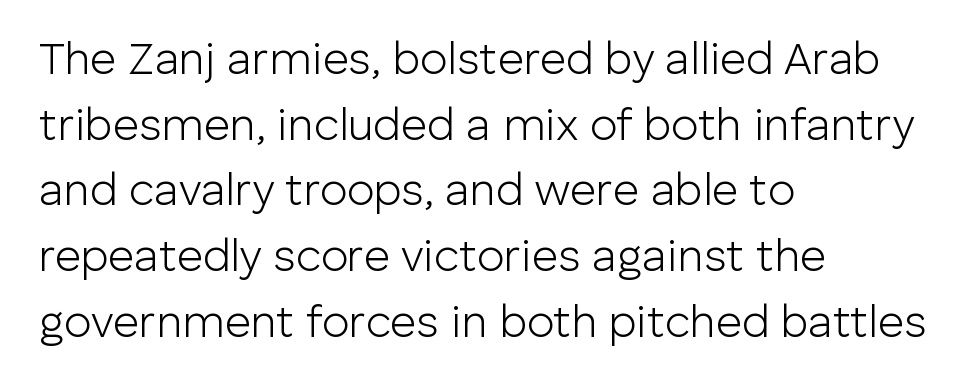
The image shows 45 px light sans-serif type, upright; set left-aligned, normal line spacing (1.46x), normal letter spacing, not underlined; low stroke contrast and a medium x-height.
